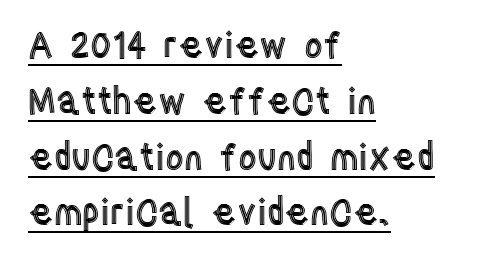
You can tell it's not italic because the verticals are truly vertical. Has an underline been added? It has. Regarding leading, the lines here are spaced in the standard way. Each line starts at the same left margin while the right side varies. The letterforms sit shoulder to shoulder at normal distance. Note the varied advance widths — an 'i' is clearly narrower than an 'm'.
